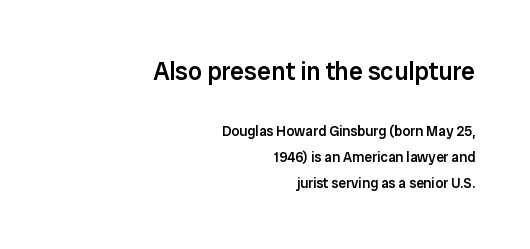
The image shows 25 px text type, upright; set right-aligned, line spacing 1.87x, normal letter spacing, not underlined; the first (top) block is 1.79x larger.
